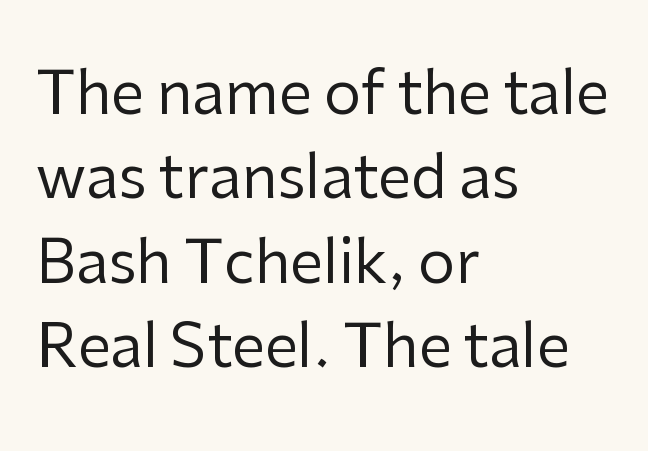
Q: Is the text bold? A: No.
Q: Is the text italic (slanted)? A: No, it is upright.
Q: Is the typeface a serif or a sans-serif typeface? A: Sans-serif.
Q: Is the text underlined? A: No.
Q: How is the paragraph aligned? A: Left-aligned.
Q: Is the spacing between letters normal or unusually wide? A: Normal.
Q: Is the spacing between lines tight, normal or loose? A: Normal.
Q: Width (condensed, normal, or wide)? A: Normal.
Q: Stroke contrast? A: Low.
Q: x-height? A: Medium.
Q: Monospaced? A: No.
